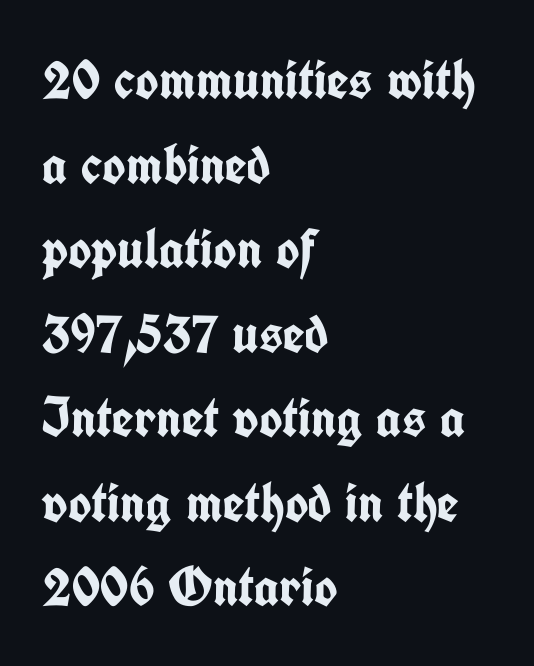
{"serif": "no", "italic": "no", "bold": "yes", "weight": "semibold", "width": "condensed", "stroke_contrast": "low", "x_height": "medium", "monospaced": "no", "underline": "no", "align": "left", "line_spacing": "normal", "line_spacing_ratio": 1.51, "letter_spacing": "normal", "letter_spacing_em": 0.0, "glyph_px": 56}
